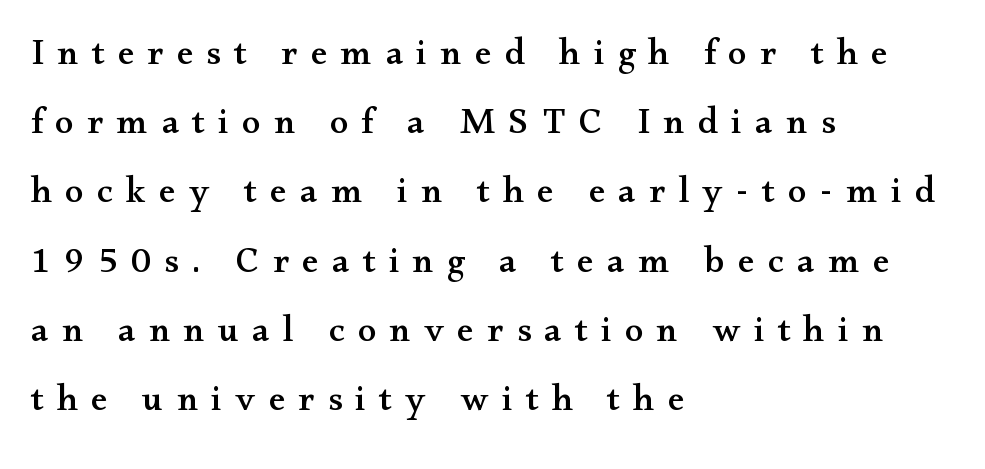
{"serif": "yes", "italic": "no", "width": "wide", "stroke_contrast": "medium", "x_height": "small", "monospaced": "no", "underline": "no", "align": "left", "line_spacing_ratio": 1.87, "letter_spacing": "wide", "letter_spacing_em": 0.36, "glyph_px": 37}
